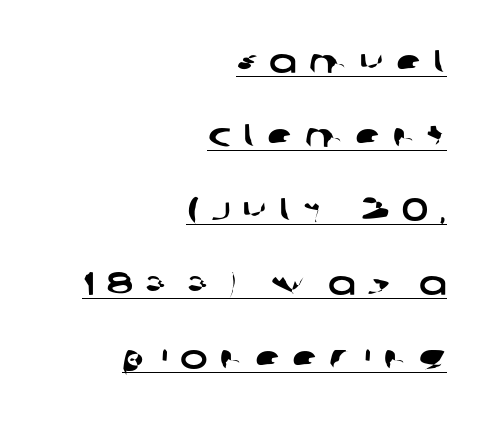
{"serif": "no", "width": "wide", "stroke_contrast": "low", "x_height": "large", "monospaced": "no", "underline": "yes", "align": "right", "line_spacing": "loose", "line_spacing_ratio": 2.24, "letter_spacing": "wide", "letter_spacing_em": 0.35, "glyph_px": 33}
